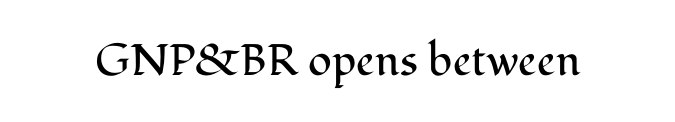
Q: Is the text bold? A: No.
Q: Is the text italic (slanted)? A: No, it is upright.
Q: Is the typeface a serif or a sans-serif typeface? A: Serif.
Q: Is the text underlined? A: No.
Q: Is the spacing between letters normal or unusually wide? A: Normal.
Q: Width (condensed, normal, or wide)? A: Normal.
Q: Stroke contrast? A: Medium.
Q: x-height? A: Medium.
Q: Monospaced? A: No.
